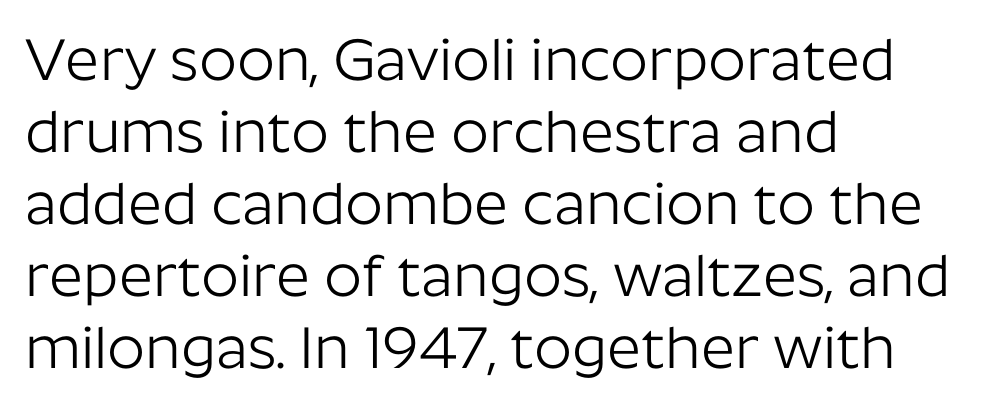
Heaviness? Minimal to ordinary, like unemphasized prose. The rendering anchors every line to the left-hand side. Is there any slant? The stems are plumb. Descenders hang freely into open space. Observe the absence of serifs on each vertical stroke in this sample. The passage shown is typed in a proportional face where columns would drift.
